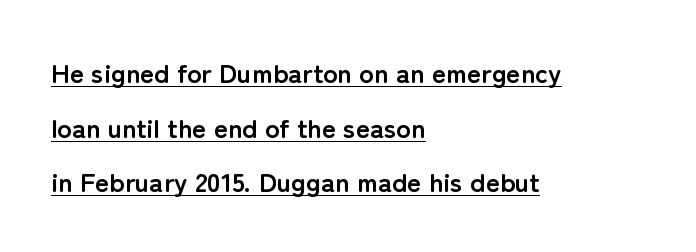
Chunky letters — that's bold for sure. Compared with typical body copy, the letter spacing here is the same. Designer's note — italics off, roman on. Each line starts at the same left margin while the right side varies.
